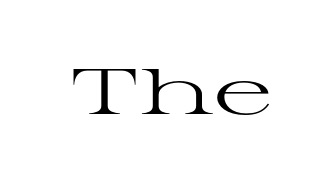
Q: Is the text bold? A: No.
Q: Is the text italic (slanted)? A: No, it is upright.
Q: Is the typeface a serif or a sans-serif typeface? A: Serif.
Q: Is the text underlined? A: No.
Q: Is the spacing between letters normal or unusually wide? A: Normal.
Q: Width (condensed, normal, or wide)? A: Wide.
Q: Stroke contrast? A: High.
Q: x-height? A: Medium.
Q: Monospaced? A: No.
